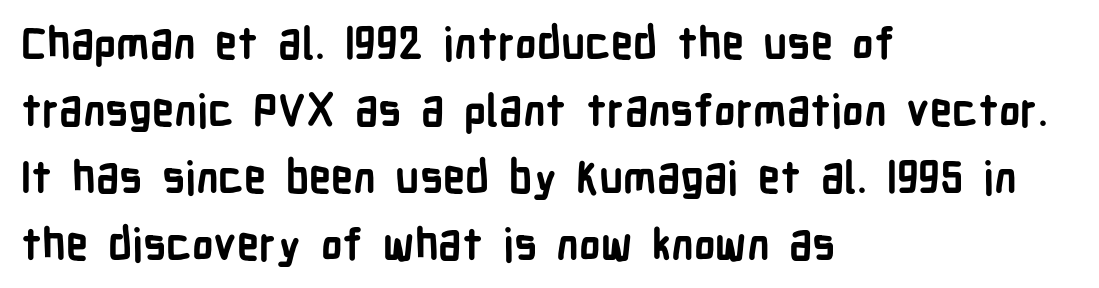
Q: Is the text bold? A: Yes.
Q: Is the text italic (slanted)? A: No, it is upright.
Q: Is the typeface a serif or a sans-serif typeface? A: Sans-serif.
Q: Is the text underlined? A: No.
Q: How is the paragraph aligned? A: Left-aligned.
Q: Is the spacing between letters normal or unusually wide? A: Normal.
Q: Is the spacing between lines tight, normal or loose? A: Normal.
Q: Width (condensed, normal, or wide)? A: Condensed.
Q: Stroke contrast? A: Low.
Q: x-height? A: Medium.
Q: Monospaced? A: No.
